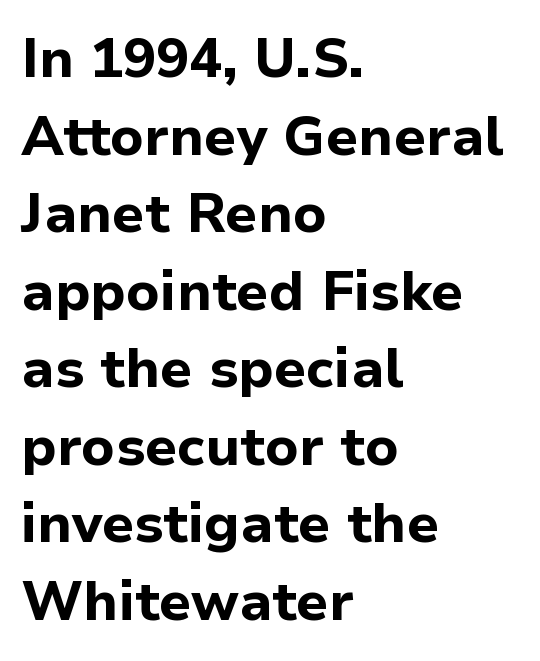
The image shows 55 px bold sans-serif type, upright; set left-aligned, normal line spacing (1.41x), normal letter spacing, not underlined; low stroke contrast and a medium x-height.
